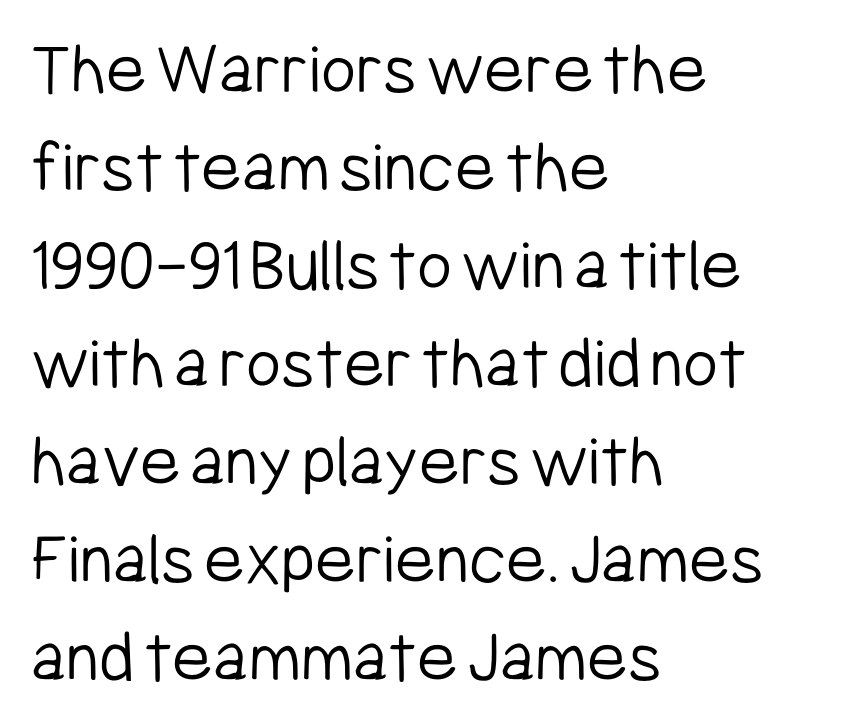
Q: Is the text bold? A: No.
Q: Is the text italic (slanted)? A: No, it is upright.
Q: Is the typeface a serif or a sans-serif typeface? A: Sans-serif.
Q: Is the text underlined? A: No.
Q: How is the paragraph aligned? A: Left-aligned.
Q: Is the spacing between letters normal or unusually wide? A: Normal.
Q: Is the spacing between lines tight, normal or loose? A: Normal.
Q: Width (condensed, normal, or wide)? A: Condensed.
Q: Stroke contrast? A: Low.
Q: x-height? A: Medium.
Q: Monospaced? A: No.
